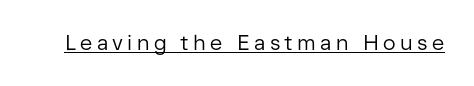
The image shows 21 px text type, upright; set unusually wide letter spacing (+0.21 em), underlined.
